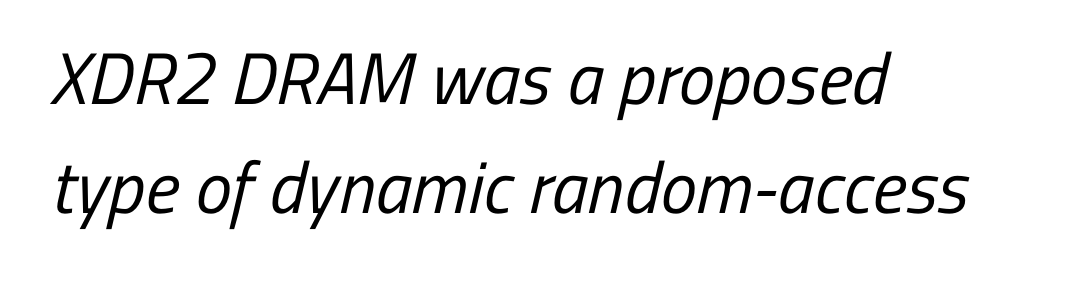
{"serif": "no", "bold": "no", "weight": "regular", "width": "condensed", "stroke_contrast": "low", "x_height": "medium", "monospaced": "no", "underline": "no", "align": "left", "line_spacing": "normal", "line_spacing_ratio": 1.49, "letter_spacing": "normal", "letter_spacing_em": 0.0, "glyph_px": 73}
